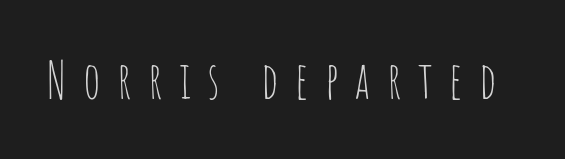
Ink coverage per letter is moderate at most. Rendered with straight, roman letterforms. These lines have a slow, spaced-out rhythm from letter to letter. Do the characters align in a grid? No, the font is proportional.
